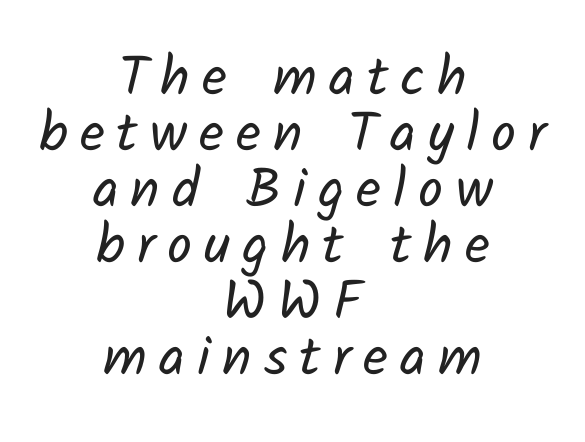
{"serif": "no", "bold": "no", "weight": "regular", "width": "normal", "stroke_contrast": "low", "x_height": "medium", "monospaced": "no", "underline": "no", "align": "center", "line_spacing": "tight", "line_spacing_ratio": 1.02, "letter_spacing": "wide", "letter_spacing_em": 0.22, "glyph_px": 55}
